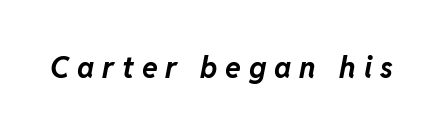
Q: Is the text bold? A: Yes.
Q: Is the text italic (slanted)? A: Yes, it leans right by about 11 degrees.
Q: Is the text underlined? A: No.
Q: Is the spacing between letters normal or unusually wide? A: Unusually wide.
Q: Width (condensed, normal, or wide)? A: Normal.
Q: Stroke contrast? A: Low.
Q: x-height? A: Medium.
Q: Monospaced? A: No.
